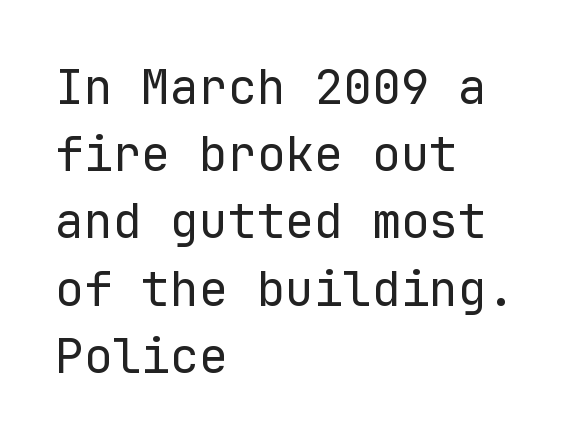
{"serif": "no", "italic": "no", "bold": "no", "weight": "regular", "width": "normal", "stroke_contrast": "low", "x_height": "medium", "monospaced": "yes", "underline": "no", "align": "left", "line_spacing": "normal", "line_spacing_ratio": 1.4, "letter_spacing": "normal", "letter_spacing_em": 0.0, "glyph_px": 48}
